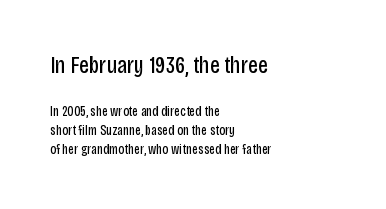
The image shows 24 px text type, upright; set left-aligned, normal line spacing (1.37x), normal letter spacing, not underlined; the first (top) block is 1.71x larger.
